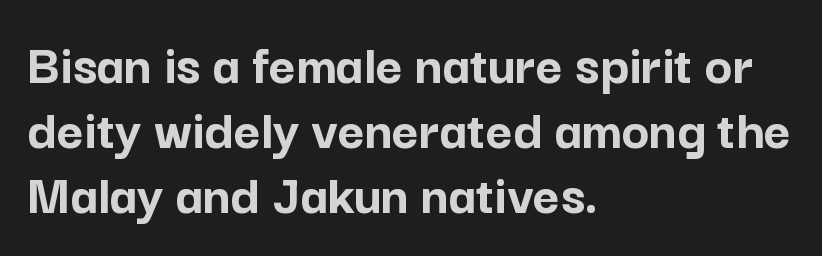
{"serif": "no", "italic": "no", "bold": "yes", "weight": "semibold", "width": "normal", "stroke_contrast": "low", "x_height": "medium", "monospaced": "no", "underline": "no", "align": "left", "line_spacing": "tight", "line_spacing_ratio": 1.12, "letter_spacing": "normal", "letter_spacing_em": 0.0, "glyph_px": 58}
